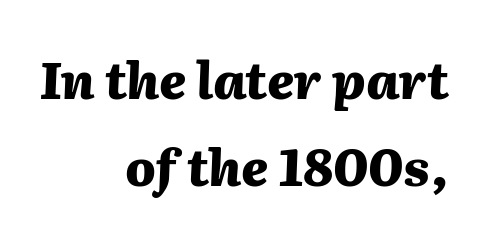
The image shows 50 px heavy type, italic (leaning right); set right-aligned, line spacing 1.75x, normal letter spacing, not underlined; medium stroke contrast and a medium x-height.
